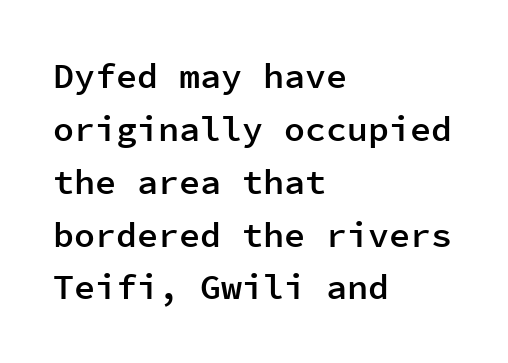
{"serif": "no", "italic": "no", "bold": "semi", "weight": "semibold", "width": "normal", "stroke_contrast": "low", "x_height": "medium", "monospaced": "yes", "underline": "no", "align": "left", "line_spacing": "normal", "line_spacing_ratio": 1.51, "letter_spacing": "normal", "letter_spacing_em": 0.0, "glyph_px": 35}
